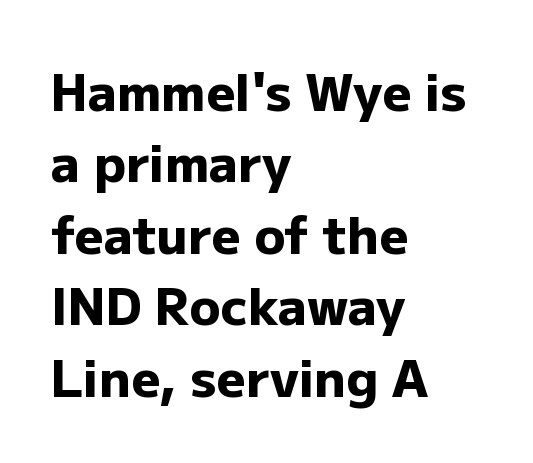
Is the type bold? Yes — the strokes are clearly thick and heavy. In terms of posture, this sample is upright. The leading is moderate, giving the passage an even texture. Character widths vary here, with narrow letters taking less room than wide ones. The glyphs in this specimen are sans serif. Check the space under the baseline: it is left empty.
